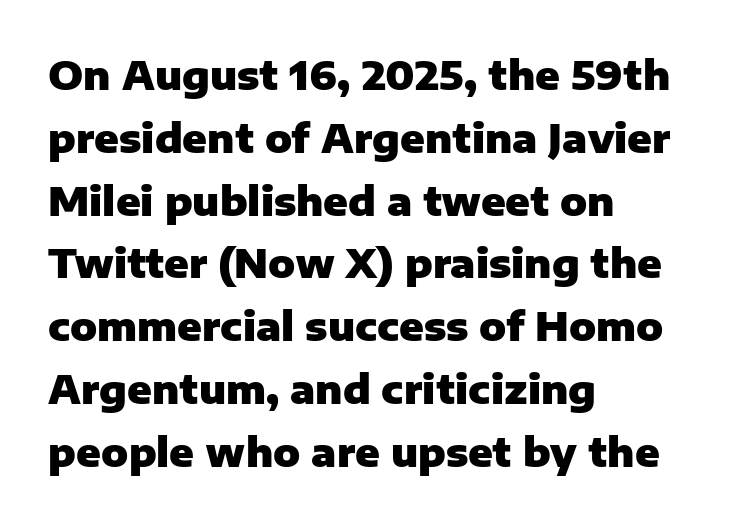
{"serif": "no", "italic": "no", "bold": "yes", "weight": "heavy", "width": "normal", "stroke_contrast": "low", "x_height": "medium", "monospaced": "no", "underline": "no", "align": "left", "line_spacing": "normal", "line_spacing_ratio": 1.57, "letter_spacing": "normal", "letter_spacing_em": 0.0, "glyph_px": 40}
